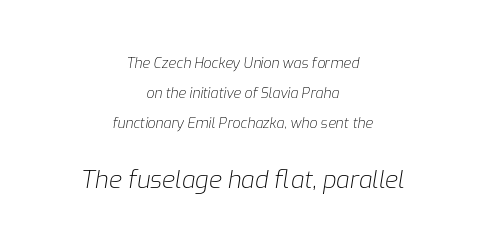
{"italic": "yes", "lean": "right", "slant_degrees": 9, "bold": "no", "underline": "no", "align": "center", "line_spacing": "loose", "line_spacing_ratio": 2.16, "letter_spacing": "normal", "letter_spacing_em": 0.0, "larger_block": "second", "size_ratio": 1.71, "glyph_px": 24}
